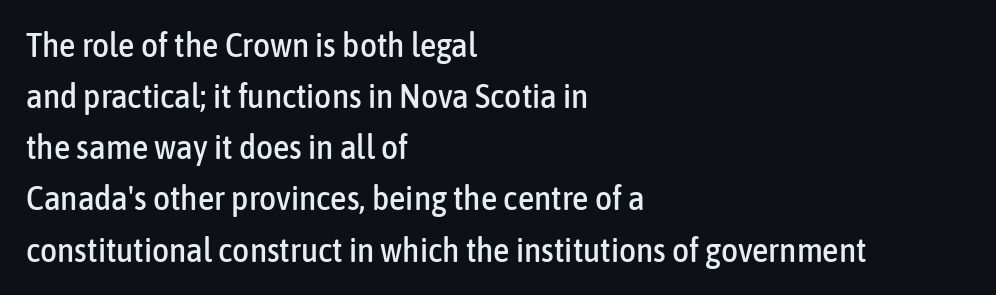
The image shows 33 px condensed sans-serif type, upright; set left-aligned, normal line spacing (1.55x), normal letter spacing, not underlined; low stroke contrast and a medium x-height.
